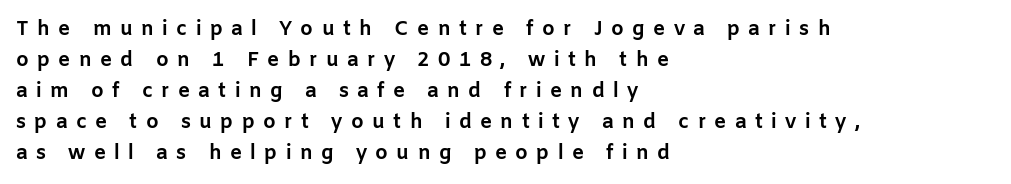
{"italic": "no", "bold": "yes", "underline": "no", "align": "left", "line_spacing": "normal", "line_spacing_ratio": 1.55, "letter_spacing": "wide", "letter_spacing_em": 0.42, "glyph_px": 20}
